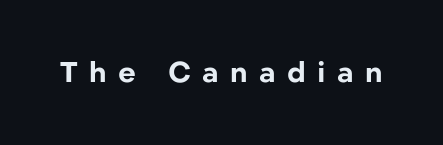
The image shows 28 px bold sans-serif type, upright; set unusually wide letter spacing (+0.41 em), not underlined; low stroke contrast and a medium x-height.
